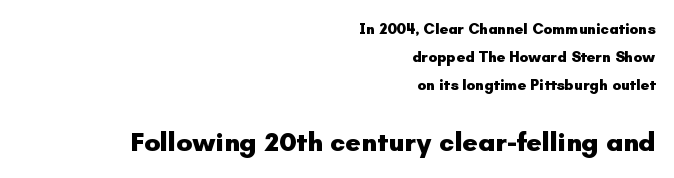
Q: Is the text bold? A: Yes.
Q: Is the text italic (slanted)? A: No, it is upright.
Q: Is the text underlined? A: No.
Q: How is the paragraph aligned? A: Right-aligned.
Q: Is the spacing between letters normal or unusually wide? A: Normal.
Q: Which block of text is set in a larger size, the first (top) or the second (bottom)? A: The second (bottom) one.
